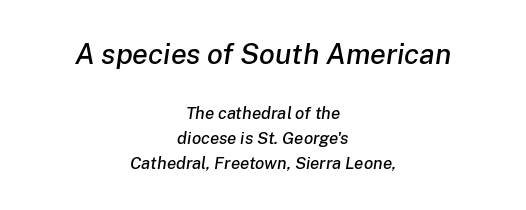
{"italic": "yes", "lean": "right", "slant_degrees": 8, "width": "normal", "stroke_contrast": "low", "x_height": "medium", "monospaced": "no", "underline": "no", "align": "center", "line_spacing": "normal", "line_spacing_ratio": 1.48, "letter_spacing": "normal", "letter_spacing_em": 0.0, "larger_block": "first", "size_ratio": 1.71, "glyph_px": 29}
